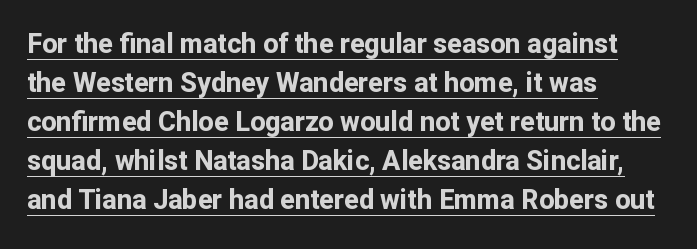
The image shows 27 px bold type, upright; set left-aligned, normal line spacing (1.44x), normal letter spacing, underlined.
